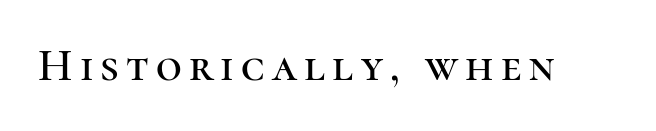
{"serif": "yes", "italic": "no", "width": "normal", "stroke_contrast": "high", "x_height": "medium", "monospaced": "no", "underline": "no", "glyph_px": 45}
